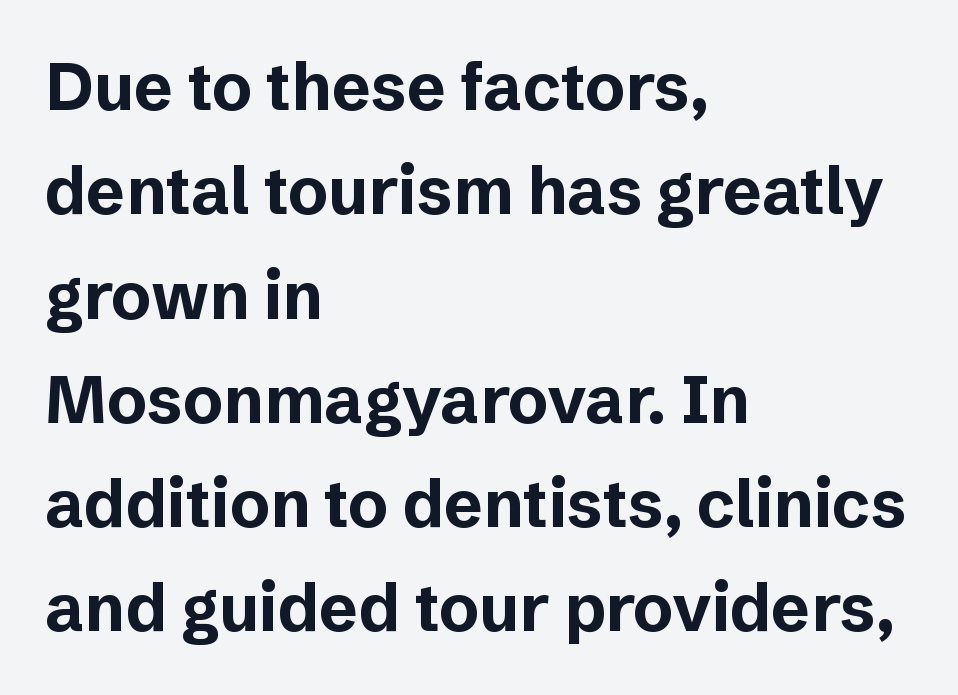
The face used here is proportionally spaced, like ordinary book or web type. Grotesque or geometric, the face here clearly has no serifs. The rows are spaced the way most documents space them. Ordinary non-slanted type is in use. The line texture is even and compact thanks to regular tracking. Any mark beneath the type? The region is blank.
